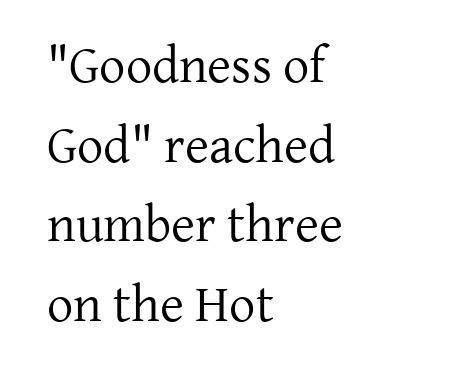
{"serif": "yes", "italic": "no", "bold": "no", "weight": "regular", "width": "normal", "stroke_contrast": "low", "x_height": "medium", "monospaced": "no", "underline": "no", "align": "left", "line_spacing": "normal", "line_spacing_ratio": 1.53, "letter_spacing": "normal", "letter_spacing_em": 0.0, "glyph_px": 52}
